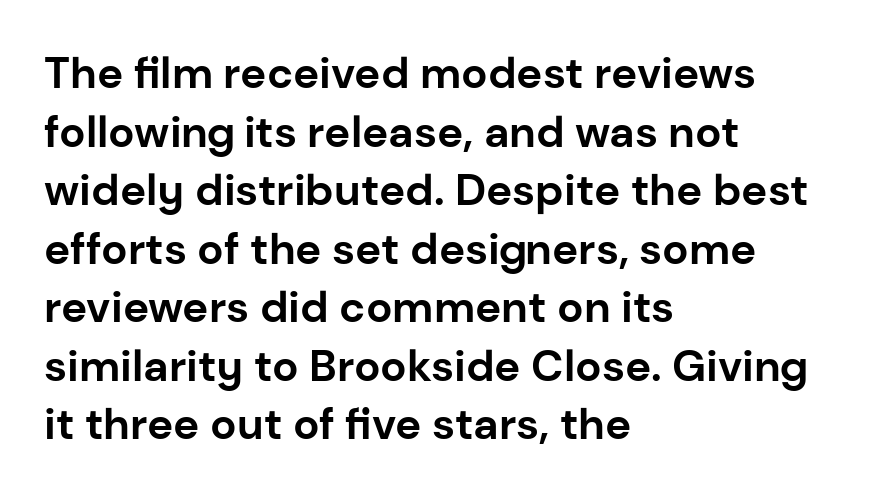
{"serif": "no", "italic": "no", "bold": "yes", "weight": "bold", "width": "normal", "stroke_contrast": "low", "x_height": "medium", "monospaced": "no", "underline": "no", "align": "left", "line_spacing": "normal", "line_spacing_ratio": 1.33, "letter_spacing": "normal", "letter_spacing_em": 0.0, "glyph_px": 44}
